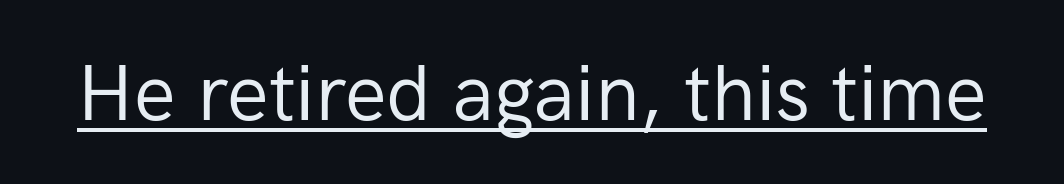
The image shows 78 px regular-weight sans-serif type, upright; set normal letter spacing, underlined; low stroke contrast and a medium x-height.
